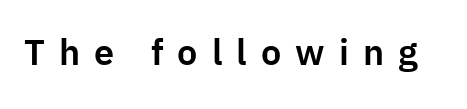
Q: Is the text italic (slanted)? A: No, it is upright.
Q: Is the typeface a serif or a sans-serif typeface? A: Sans-serif.
Q: Is the text underlined? A: No.
Q: Is the spacing between letters normal or unusually wide? A: Unusually wide.
Q: Width (condensed, normal, or wide)? A: Normal.
Q: Stroke contrast? A: Low.
Q: x-height? A: Medium.
Q: Monospaced? A: No.
